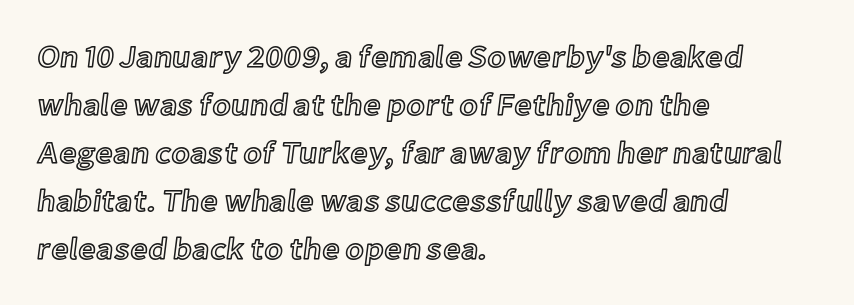
Q: Is the text italic (slanted)? A: Yes.
Q: Is the text underlined? A: No.
Q: How is the paragraph aligned? A: Left-aligned.
Q: Is the spacing between letters normal or unusually wide? A: Normal.
Q: Is the spacing between lines tight, normal or loose? A: Normal.
Q: Width (condensed, normal, or wide)? A: Normal.
Q: x-height? A: Medium.
Q: Monospaced? A: No.
